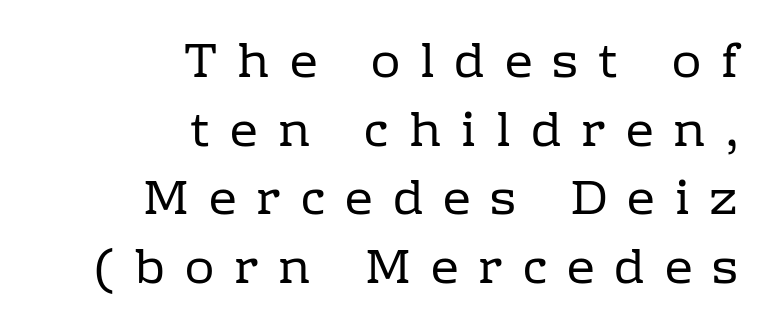
{"serif": "yes", "italic": "no", "bold": "no", "weight": "regular", "width": "normal", "stroke_contrast": "low", "x_height": "medium", "monospaced": "no", "underline": "no", "align": "right", "line_spacing": "normal", "line_spacing_ratio": 1.4, "letter_spacing": "wide", "letter_spacing_em": 0.41, "glyph_px": 49}
